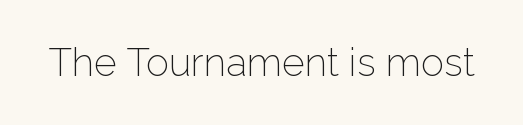
The image shows 39 px thin sans-serif type, upright; set normal letter spacing, not underlined; low stroke contrast and a medium x-height.
